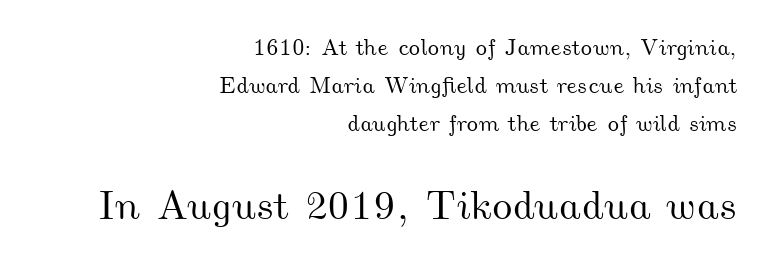
Normally led — the rows are evenly, conventionally spaced. Type without underlining. Observe the ordinary spacing: letters are neighbours, not strangers. This sample is right-justified, so line beginnings fall wherever the words allow. The letters in the lower block stand taller than those in the block above.
